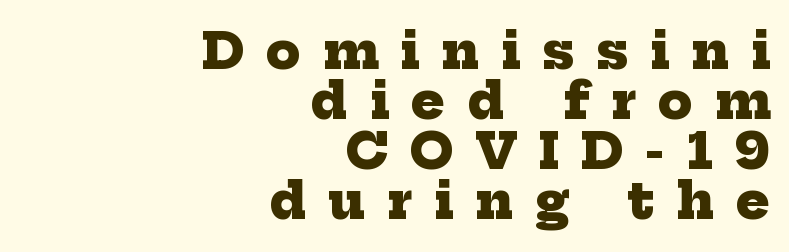
In CSS terms this would be text-align: right. Caption: expanded tracking, letters set apart. Do the characters align in a grid? No, the font is proportional. Typographic density is high because the face is bold. Closely set lines give the paragraph a compact silhouette. The foot of each line stays bare and open.
